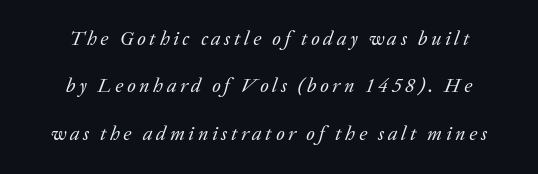
Q: Is the text bold? A: No.
Q: Is the text italic (slanted)? A: Yes, it leans right by about 20 degrees.
Q: Is the text underlined? A: No.
Q: How is the paragraph aligned? A: Centered.
Q: Is the spacing between lines tight, normal or loose? A: Loose.
